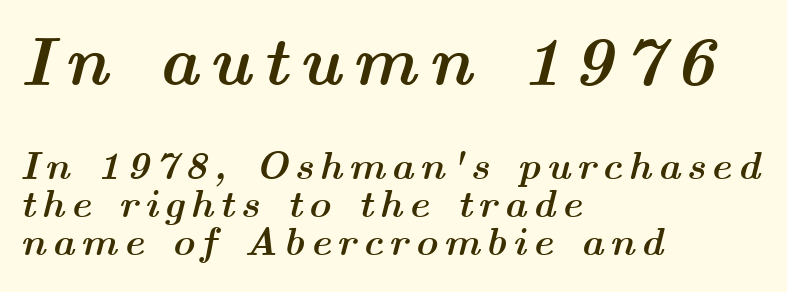
There's an unmistakable incline to the writing here. Unmarked baselines from the first word to the last. Here the first block reads like a headline and the second like body copy. Summary of weight: heavy, a full bold. Interline gaps are noticeably narrow in this sample.
